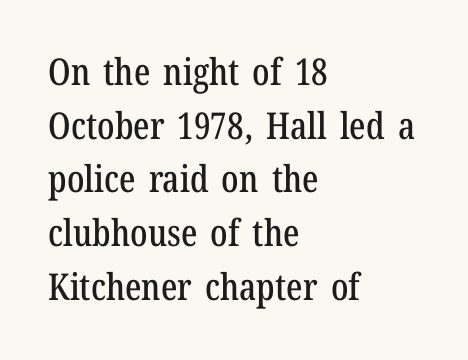
Q: Is the text italic (slanted)? A: No, it is upright.
Q: Is the typeface a serif or a sans-serif typeface? A: Serif.
Q: Is the text underlined? A: No.
Q: How is the paragraph aligned? A: Left-aligned.
Q: Is the spacing between letters normal or unusually wide? A: Normal.
Q: Is the spacing between lines tight, normal or loose? A: Normal.
Q: Width (condensed, normal, or wide)? A: Condensed.
Q: Stroke contrast? A: Low.
Q: x-height? A: Medium.
Q: Monospaced? A: No.
